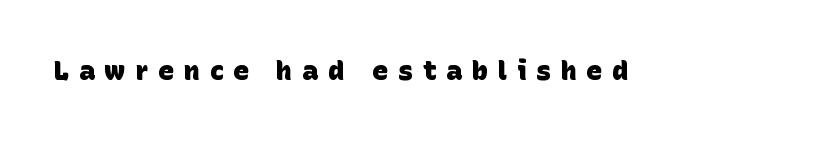
Q: Is the text bold? A: Yes.
Q: Is the text underlined? A: No.
Q: Is the spacing between letters normal or unusually wide? A: Unusually wide.
